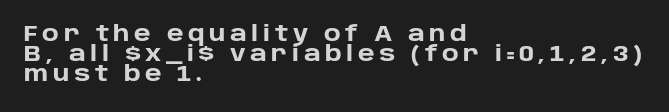
Nobody drew a line under any word here. Strokes here are thick enough to call this a true bold. Successive baselines arrive quickly, one right under another. Observe the wide spacing: letters keep a clear distance from each other. The passage is arranged the way most books set body copy — flush left.
